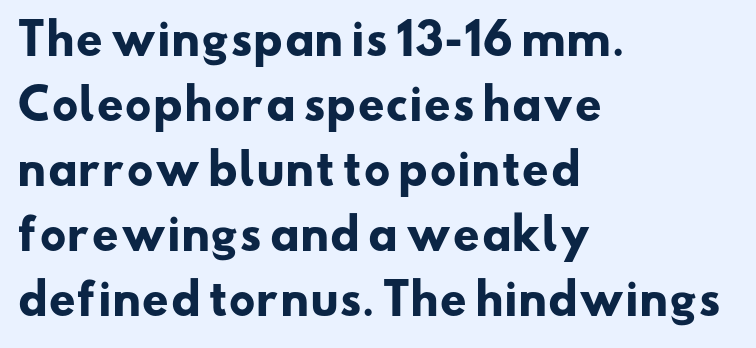
{"serif": "no", "bold": "yes", "weight": "heavy", "width": "wide", "stroke_contrast": "low", "x_height": "small", "monospaced": "no", "underline": "no", "align": "left", "line_spacing": "normal", "line_spacing_ratio": 1.55, "letter_spacing": "normal", "letter_spacing_em": 0.0, "glyph_px": 42}
